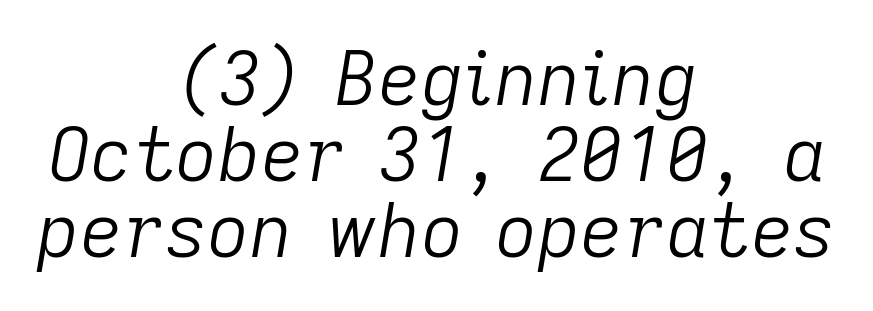
{"italic": "yes", "lean": "right", "slant_degrees": 9, "bold": "no", "weight": "light", "width": "normal", "stroke_contrast": "low", "x_height": "medium", "monospaced": "no", "underline": "no", "align": "center", "line_spacing": "tight", "line_spacing_ratio": 1.03, "letter_spacing": "normal", "letter_spacing_em": 0.0, "glyph_px": 74}
